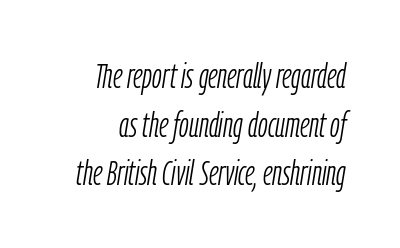
Notice how the stems are inclined rather than vertical — that's the hallmark of italics. Think of a printed novel: that variable character pitch is what you see here. Nothing unusual about the tracking: characters are spaced as the font intends. The weight would be labelled regular, book, light, or lighter still.
